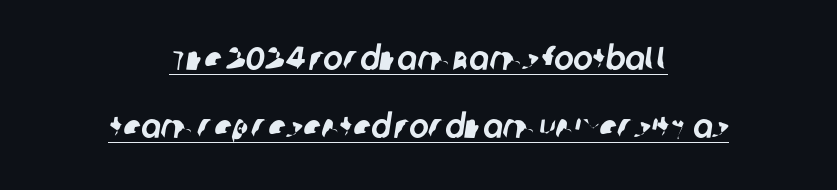
Q: Is the typeface a serif or a sans-serif typeface? A: Sans-serif.
Q: Is the text underlined? A: Yes.
Q: How is the paragraph aligned? A: Centered.
Q: Is the spacing between letters normal or unusually wide? A: Normal.
Q: Is the spacing between lines tight, normal or loose? A: Loose.
Q: Width (condensed, normal, or wide)? A: Normal.
Q: Stroke contrast? A: Low.
Q: x-height? A: Large.
Q: Monospaced? A: No.
